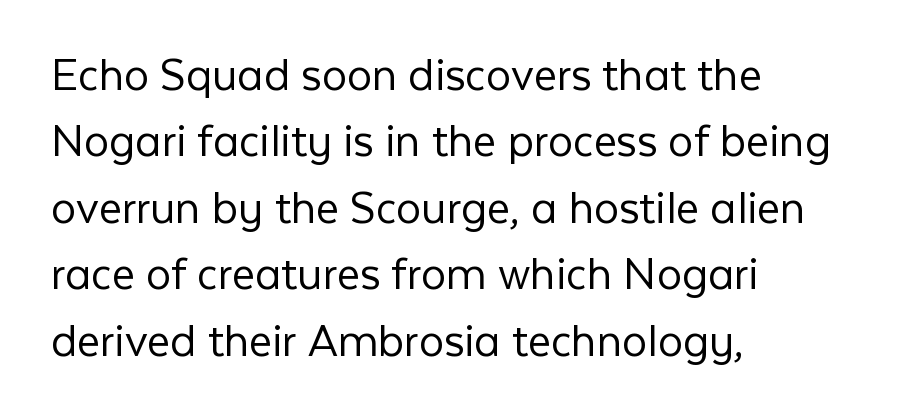
{"serif": "no", "italic": "no", "bold": "no", "weight": "light", "width": "normal", "stroke_contrast": "low", "x_height": "medium", "monospaced": "no", "underline": "no", "align": "left", "line_spacing": "normal", "line_spacing_ratio": 1.33, "letter_spacing": "normal", "letter_spacing_em": 0.0, "glyph_px": 50}
